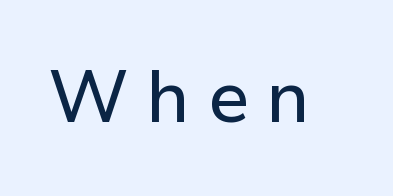
The face used here is proportionally spaced, like ordinary book or web type. The area under the type is left untouched. Do the letters lean? They stand straight. There is plenty of visible air inserted between adjacent glyphs.
